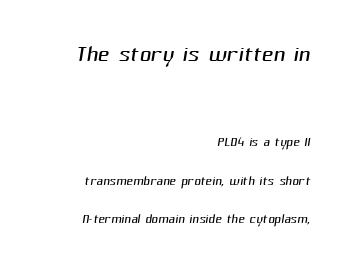
{"serif": "no", "bold": "no", "weight": "light", "width": "normal", "stroke_contrast": "medium", "x_height": "medium", "monospaced": "no", "underline": "no", "align": "right", "line_spacing": "loose", "line_spacing_ratio": 2.16, "letter_spacing": "normal", "letter_spacing_em": 0.0, "larger_block": "first", "size_ratio": 1.78, "glyph_px": 32}
